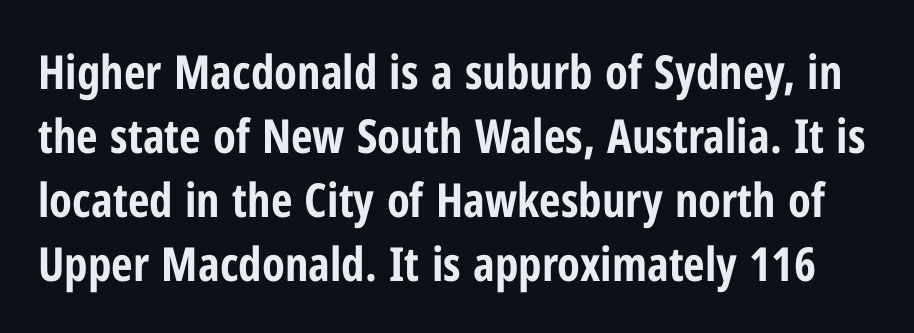
These lines are composed in type without serifs. The letters advance in unequal steps, a hallmark of proportional type. Tall strokes in this sample are plumb rather than angled. The foot of each line stays bare and open. In terms of letterspacing, this is plain default setting.
